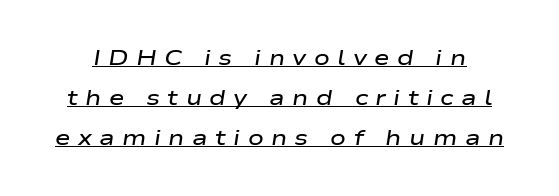
The image shows 21 px text type, italic (leaning right); set loose line spacing (1.9x), unusually wide letter spacing (+0.35 em), underlined.
